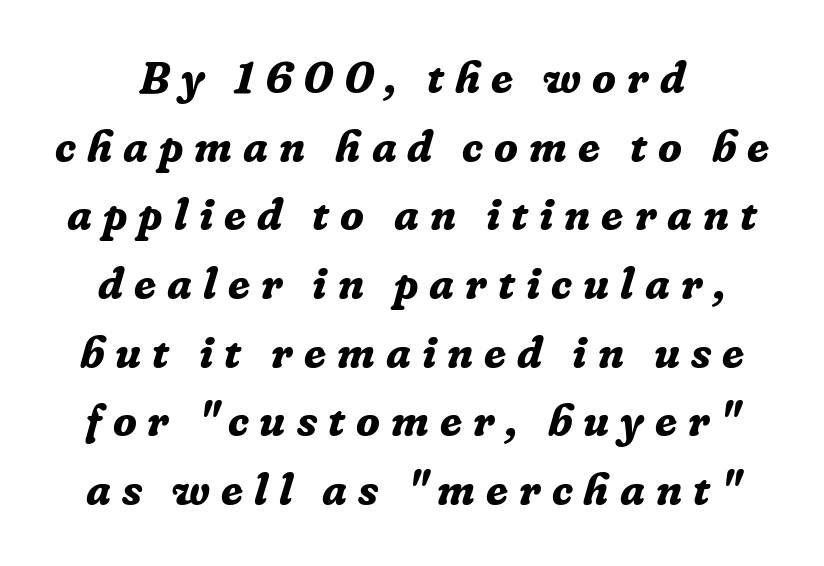
Q: Is the text bold? A: Yes.
Q: Is the text italic (slanted)? A: Yes, it leans right by about 16 degrees.
Q: Is the typeface a serif or a sans-serif typeface? A: Serif.
Q: Is the text underlined? A: No.
Q: Is the spacing between letters normal or unusually wide? A: Unusually wide.
Q: Is the spacing between lines tight, normal or loose? A: Normal.
Q: Width (condensed, normal, or wide)? A: Normal.
Q: Stroke contrast? A: Low.
Q: x-height? A: Medium.
Q: Monospaced? A: No.
